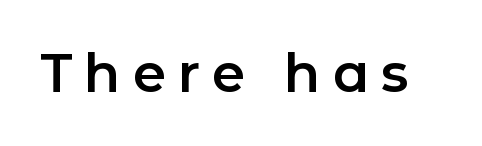
{"serif": "no", "italic": "no", "width": "normal", "stroke_contrast": "low", "x_height": "medium", "monospaced": "no", "underline": "no", "letter_spacing": "wide", "letter_spacing_em": 0.23, "glyph_px": 53}
